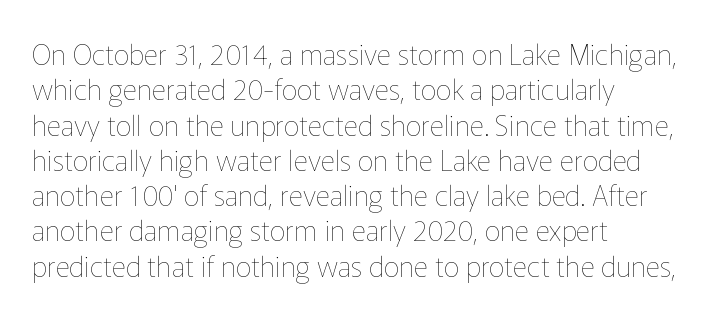
Q: Is the text bold? A: No.
Q: Is the text italic (slanted)? A: No, it is upright.
Q: Is the text underlined? A: No.
Q: How is the paragraph aligned? A: Left-aligned.
Q: Is the spacing between letters normal or unusually wide? A: Normal.
Q: Is the spacing between lines tight, normal or loose? A: Normal.
Q: Width (condensed, normal, or wide)? A: Normal.
Q: Stroke contrast? A: Low.
Q: x-height? A: Medium.
Q: Monospaced? A: No.
